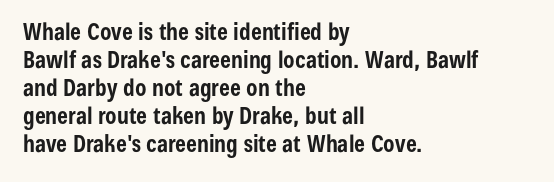
Q: Is the text bold? A: Yes.
Q: Is the text italic (slanted)? A: No, it is upright.
Q: Is the text underlined? A: No.
Q: How is the paragraph aligned? A: Left-aligned.
Q: Is the spacing between letters normal or unusually wide? A: Normal.
